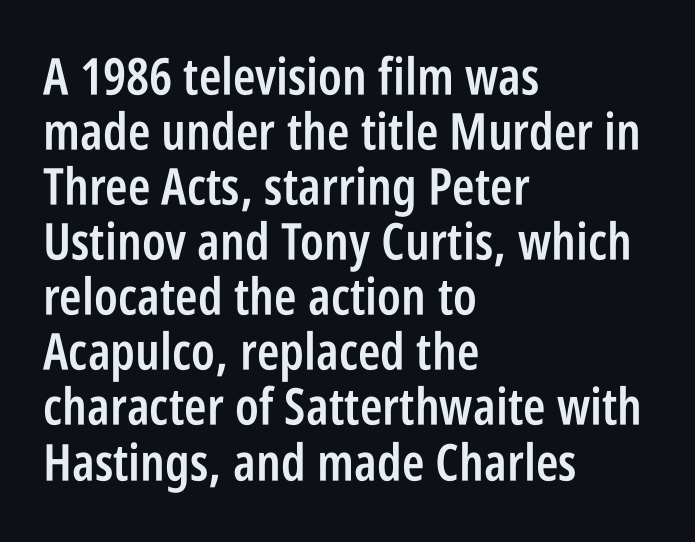
Q: Is the text bold? A: Semi-bold.
Q: Is the text italic (slanted)? A: No, it is upright.
Q: Is the typeface a serif or a sans-serif typeface? A: Sans-serif.
Q: Is the text underlined? A: No.
Q: How is the paragraph aligned? A: Left-aligned.
Q: Is the spacing between letters normal or unusually wide? A: Normal.
Q: Is the spacing between lines tight, normal or loose? A: Tight.
Q: Width (condensed, normal, or wide)? A: Condensed.
Q: Stroke contrast? A: Low.
Q: x-height? A: Large.
Q: Monospaced? A: No.
